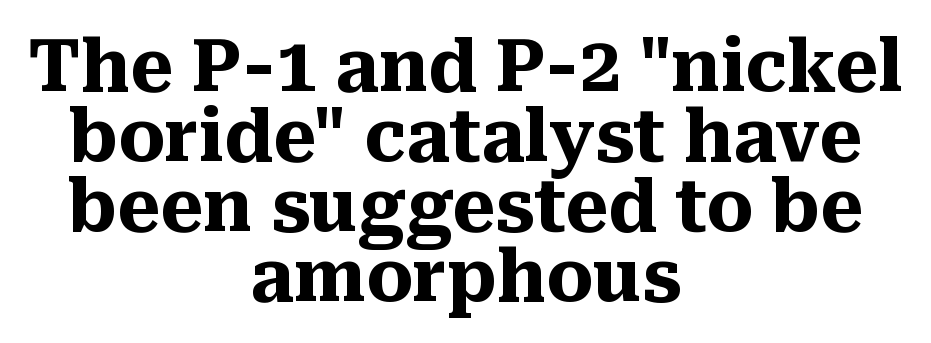
Small tapered or slab feet sit at the stroke ends, so this counts as serif. Compared with typical paragraphs, the rows here are closer together. Nobody touched the tracking dial on this one. The face used here has the dense, thick strokes of a bold. The axis of the letterforms is exactly vertical. Think of a printed novel: that variable character pitch is what you see here.
